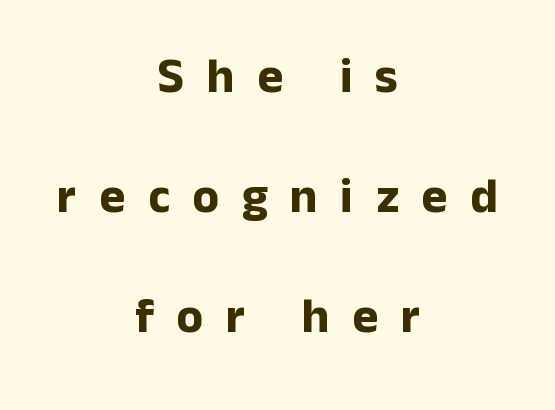
Q: Is the text bold? A: Yes.
Q: Is the text italic (slanted)? A: No, it is upright.
Q: Is the typeface a serif or a sans-serif typeface? A: Sans-serif.
Q: Is the text underlined? A: No.
Q: How is the paragraph aligned? A: Centered.
Q: Is the spacing between letters normal or unusually wide? A: Unusually wide.
Q: Is the spacing between lines tight, normal or loose? A: Loose.
Q: Width (condensed, normal, or wide)? A: Normal.
Q: Stroke contrast? A: Low.
Q: x-height? A: Medium.
Q: Monospaced? A: No.
